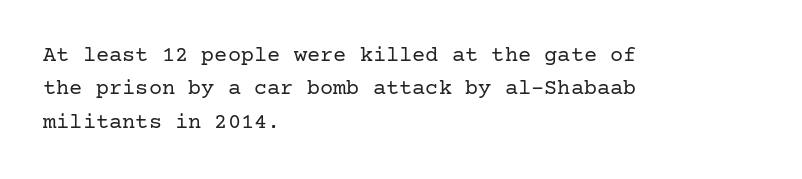
The image shows 22 px text type, upright; set left-aligned, normal line spacing (1.52x), normal letter spacing, not underlined.
